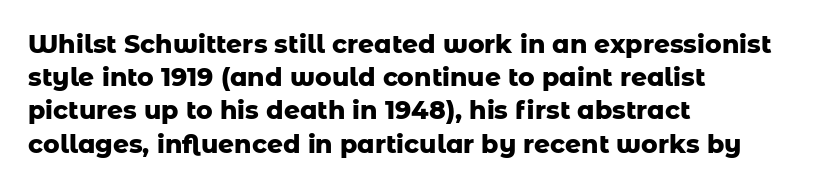
One-word summary of the alignment: left. Compared with an ordinary text face, these strokes are far heavier — a full bold. Interline gaps are of average width in this sample. Letter spacing: default. The baseline area is clear. The letters stand upright; this is a roman face.
